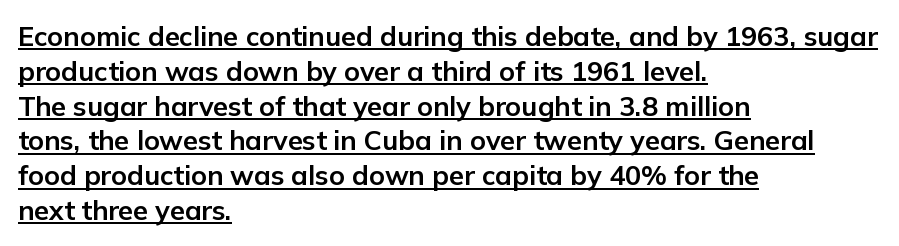
The image shows 27 px bold type, upright; set left-aligned, normal line spacing (1.29x), normal letter spacing, underlined.
